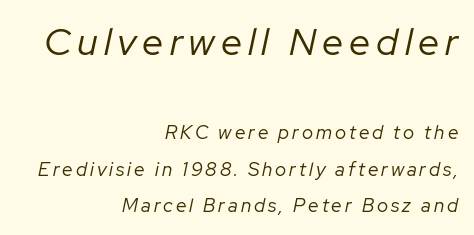
The image shows 38 px regular-weight type, italic (leaning right); set right-aligned, loose line spacing (1.92x), not underlined; the first (top) block is 2.0x larger; low stroke contrast and a medium x-height.
